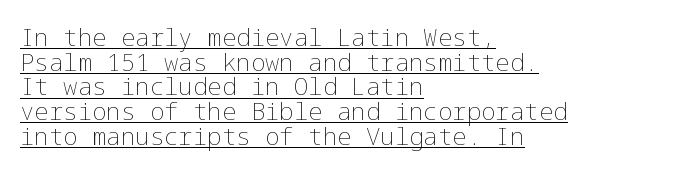
The type is set solid horizontally, with unmodified tracking. The font's upright variant was chosen for this text. These lines huddle together more closely than default settings would place them. Every row of glyphs begins at an identical x-position on the left. The font is comparable to plain body text, perhaps lighter. These characters rest on top of a visible drawn line.
